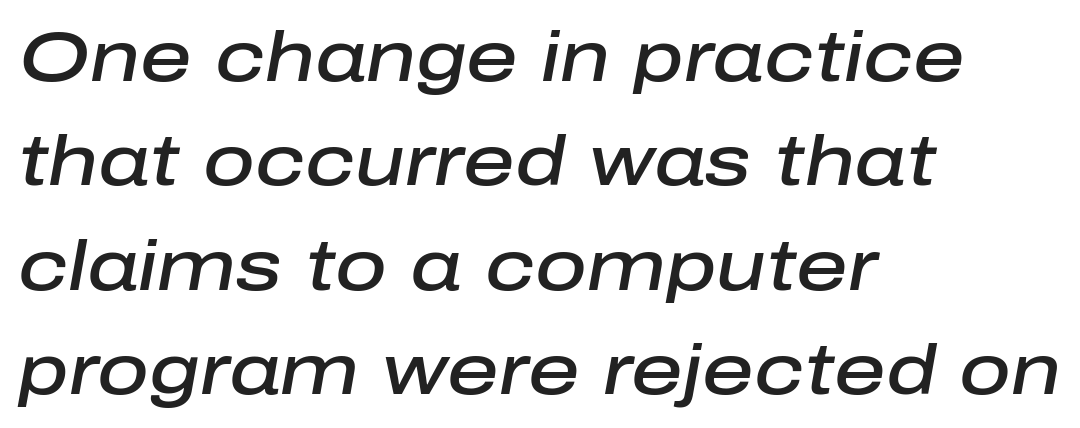
{"italic": "yes", "lean": "right", "slant_degrees": 10, "bold": "semi", "weight": "semibold", "width": "normal", "stroke_contrast": "low", "x_height": "medium", "monospaced": "no", "underline": "no", "align": "left", "line_spacing": "normal", "line_spacing_ratio": 1.47, "letter_spacing": "normal", "letter_spacing_em": 0.0, "glyph_px": 71}
